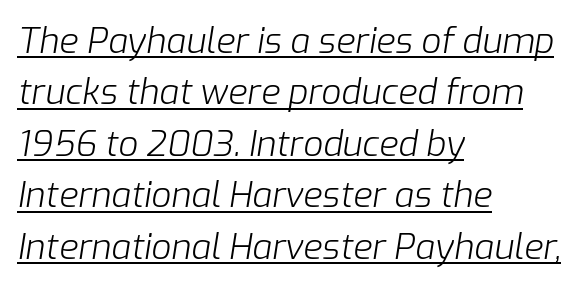
The image shows 35 px light type, italic (leaning right); set left-aligned, normal line spacing (1.47x), normal letter spacing, underlined; low stroke contrast and a medium x-height.
